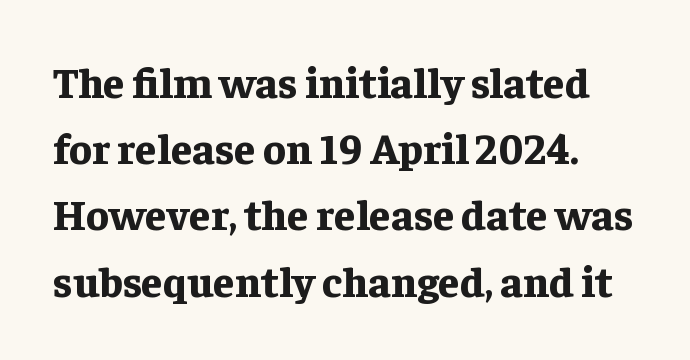
This rendering features lettering with no underline. One glance says typical: line gaps are just what's usual. Spacing between characters is what you'd get straight out of the box. Every character sits straight up, as roman type does.
